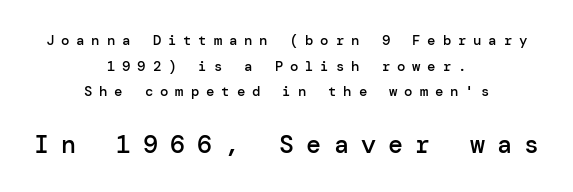
{"italic": "no", "bold": "semi", "underline": "no", "align": "center", "line_spacing_ratio": 1.83, "letter_spacing": "wide", "letter_spacing_em": 0.49, "larger_block": "second", "size_ratio": 1.79, "glyph_px": 25}
